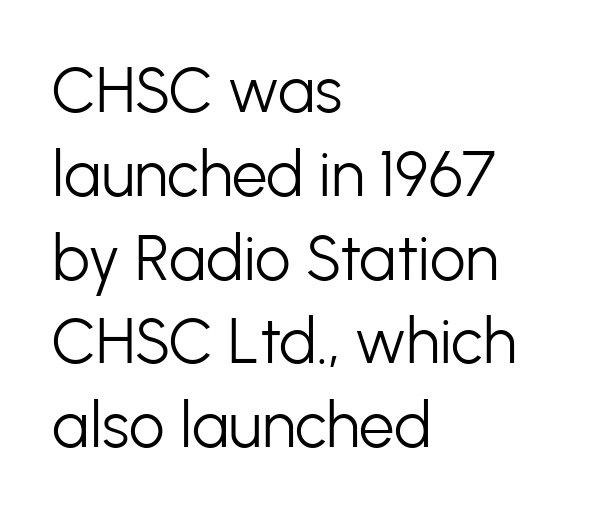
{"serif": "no", "italic": "no", "bold": "no", "weight": "light", "width": "normal", "stroke_contrast": "low", "x_height": "medium", "monospaced": "no", "underline": "no", "align": "left", "line_spacing": "normal", "line_spacing_ratio": 1.33, "letter_spacing": "normal", "letter_spacing_em": 0.0, "glyph_px": 63}
